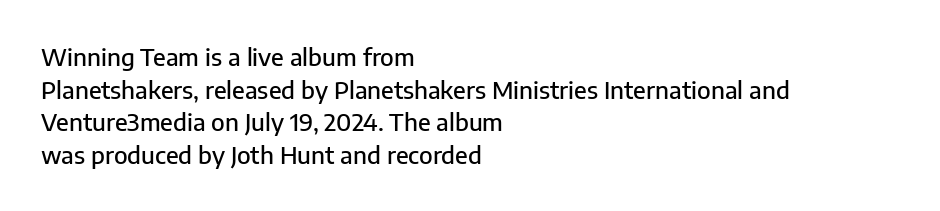
The vertical gap from one line to the next is medium. The rendering keeps characters at their native spacing. The axis of the letterforms is exactly vertical. Bare-footed words on every line. In CSS terms this would be text-align: left.
